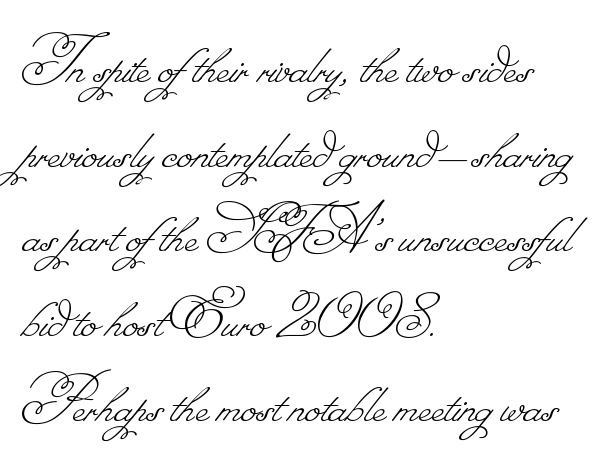
The image shows 70 px thin type; set left-aligned, line spacing 1.21x, normal letter spacing, not underlined; low stroke contrast.
